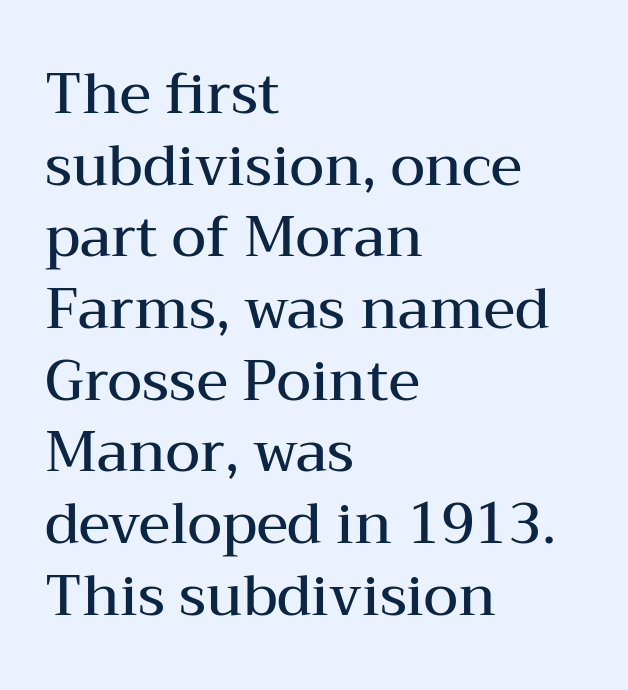
As a designer I'd log this as weight 600, semibold. Are there feet on the stems? There are — it's a serif. Note the varied advance widths — an 'i' is clearly narrower than an 'm'. The string is rendered with underlining switched off. Characters remain perfectly vertical along every line.
